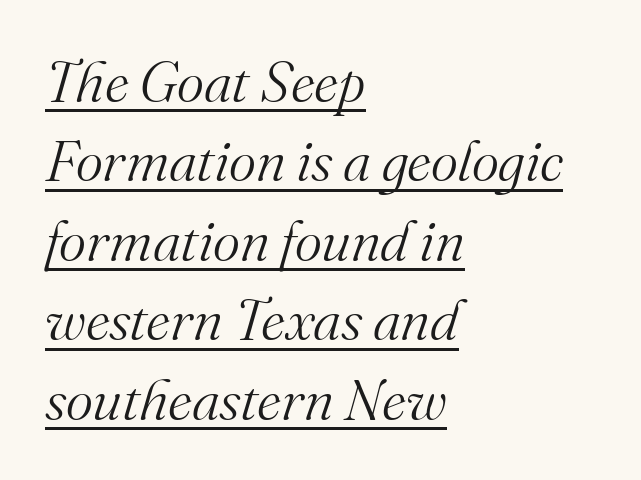
Would a proofreader flag this as italicized? Yes. No letter is thick-stroked: the sample isn't bold. Underline: present. The glyphs in this specimen are seriffed.
